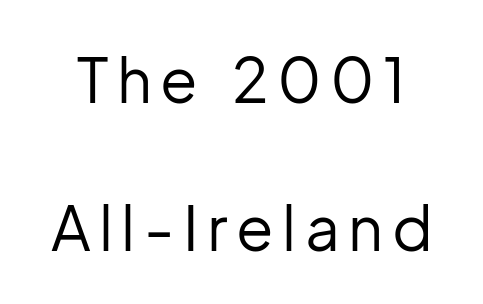
{"serif": "no", "italic": "no", "bold": "no", "weight": "regular", "width": "normal", "stroke_contrast": "low", "x_height": "medium", "monospaced": "no", "underline": "no", "line_spacing": "loose", "line_spacing_ratio": 2.42, "glyph_px": 61}
